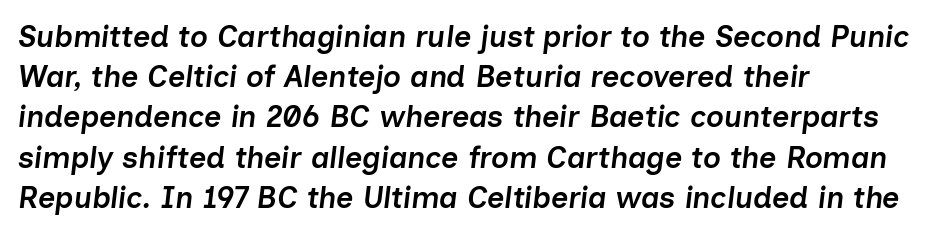
{"italic": "yes", "lean": "right", "slant_degrees": 7, "bold": "semi", "weight": "semibold", "width": "normal", "stroke_contrast": "low", "x_height": "medium", "monospaced": "no", "underline": "no", "align": "left", "line_spacing": "normal", "line_spacing_ratio": 1.34, "letter_spacing": "normal", "letter_spacing_em": 0.0, "glyph_px": 30}
